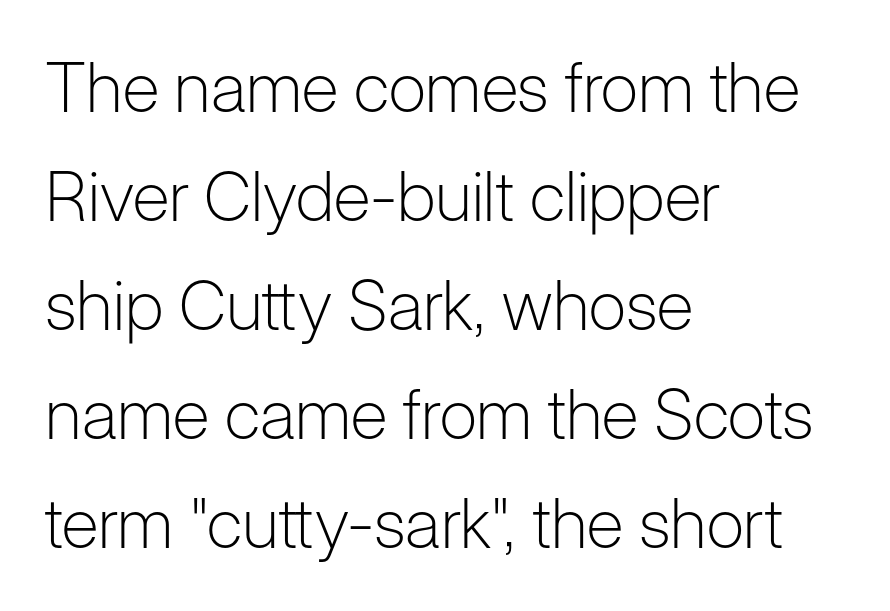
Q: Is the text bold? A: No.
Q: Is the text italic (slanted)? A: No, it is upright.
Q: Is the typeface a serif or a sans-serif typeface? A: Sans-serif.
Q: Is the text underlined? A: No.
Q: How is the paragraph aligned? A: Left-aligned.
Q: Is the spacing between letters normal or unusually wide? A: Normal.
Q: Is the spacing between lines tight, normal or loose? A: Normal.
Q: Width (condensed, normal, or wide)? A: Normal.
Q: Stroke contrast? A: Low.
Q: x-height? A: Medium.
Q: Monospaced? A: No.
